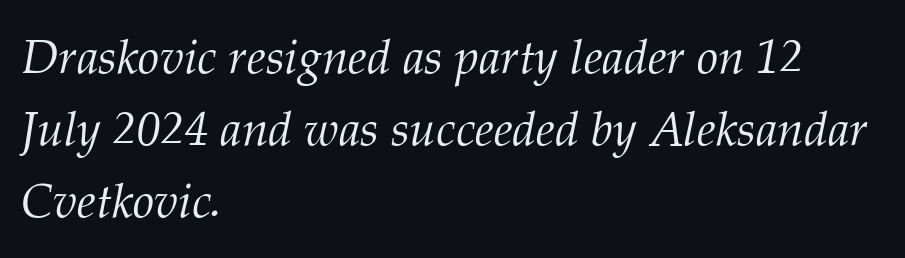
The image shows 48 px light serif type, italic (leaning right); set left-aligned, normal line spacing (1.5x), normal letter spacing, not underlined; medium stroke contrast and a medium x-height.
